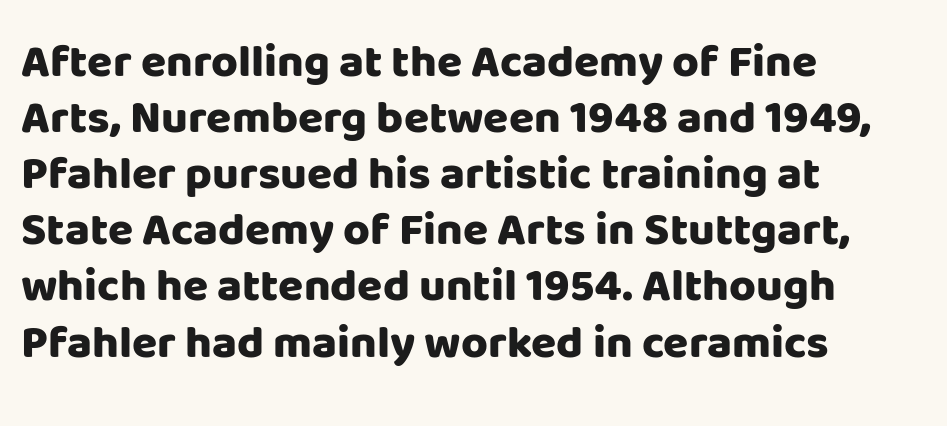
The space beneath each line is pristine and unruled. Does the copy run flush right? No — it runs flush left. Each letter's strokes conclude bluntly, with no projecting serifs. No extra tracking has been applied to these lines.
